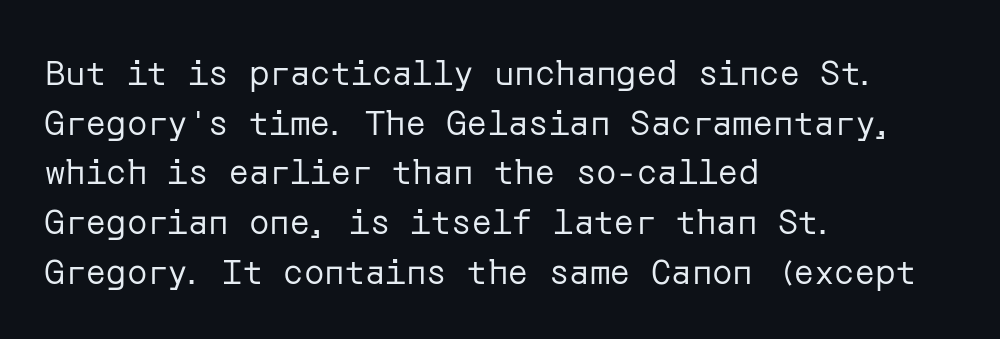
Is there much room between lines? A standard amount, neither cramped nor airy. This sample is left-justified, so line endings fall wherever the words run out. Is the type heavy? It reads as light-to-regular instead. Italic? Not at all — the glyphs are vertical. Anything drawn beneath the words? Only blank space. The type is set solid horizontally, with unmodified tracking.
